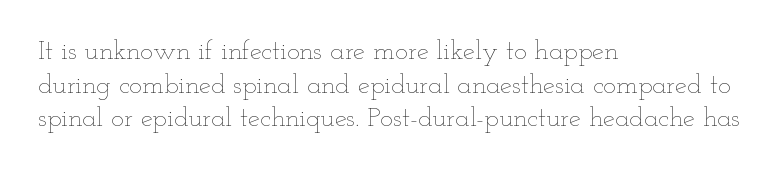
Q: Is the text bold? A: No.
Q: Is the text italic (slanted)? A: No, it is upright.
Q: Is the text underlined? A: No.
Q: How is the paragraph aligned? A: Left-aligned.
Q: Is the spacing between letters normal or unusually wide? A: Normal.
Q: Is the spacing between lines tight, normal or loose? A: Normal.
